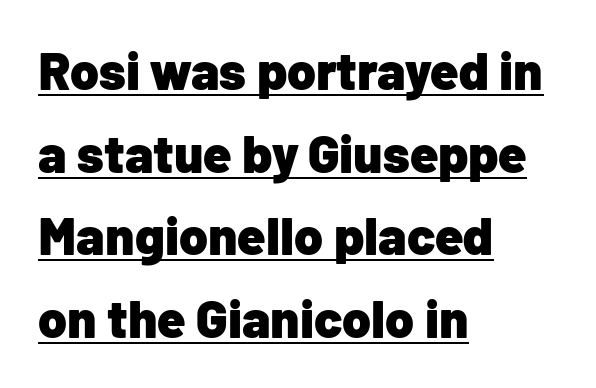
Q: Is the text bold? A: Yes.
Q: Is the text italic (slanted)? A: No, it is upright.
Q: Is the typeface a serif or a sans-serif typeface? A: Sans-serif.
Q: Is the text underlined? A: Yes.
Q: How is the paragraph aligned? A: Left-aligned.
Q: Is the spacing between letters normal or unusually wide? A: Normal.
Q: Is the spacing between lines tight, normal or loose? A: Normal.
Q: Width (condensed, normal, or wide)? A: Normal.
Q: Stroke contrast? A: Low.
Q: x-height? A: Medium.
Q: Monospaced? A: No.
